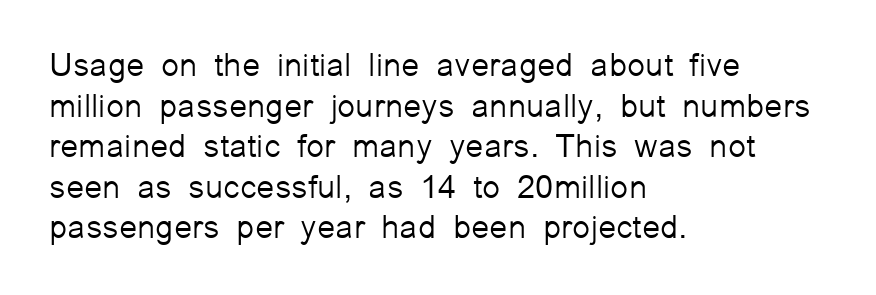
{"serif": "no", "italic": "no", "bold": "no", "weight": "light", "width": "normal", "stroke_contrast": "low", "x_height": "medium", "monospaced": "no", "underline": "no", "align": "left", "line_spacing_ratio": 1.23, "letter_spacing": "normal", "letter_spacing_em": 0.0, "glyph_px": 33}
